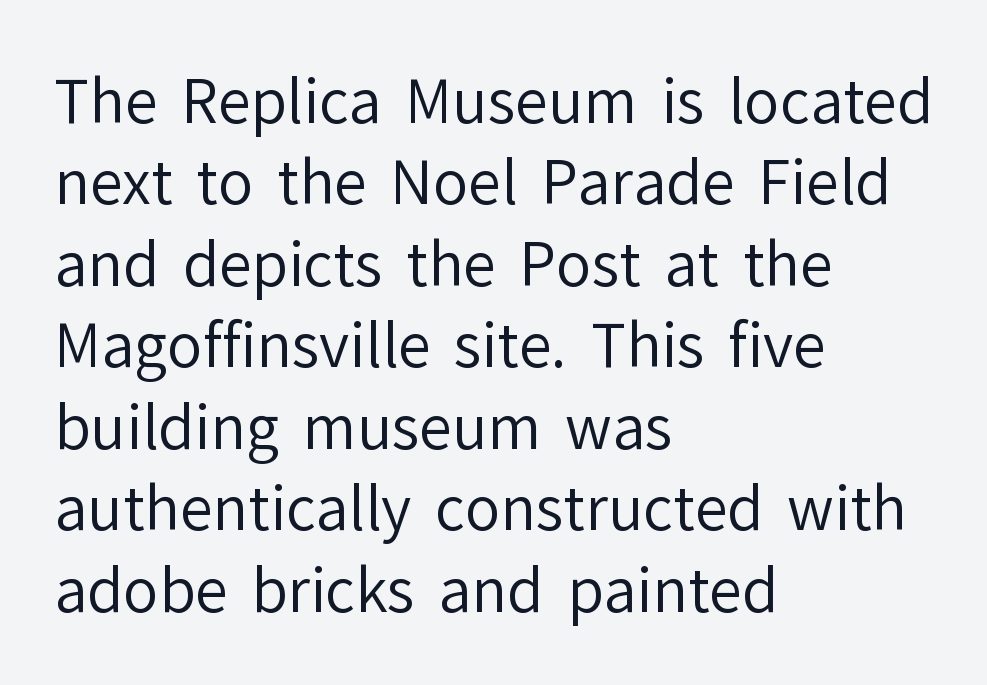
The image shows 59 px regular-weight sans-serif type, upright; set left-aligned, normal line spacing (1.38x), normal letter spacing, not underlined; low stroke contrast and a medium x-height.
